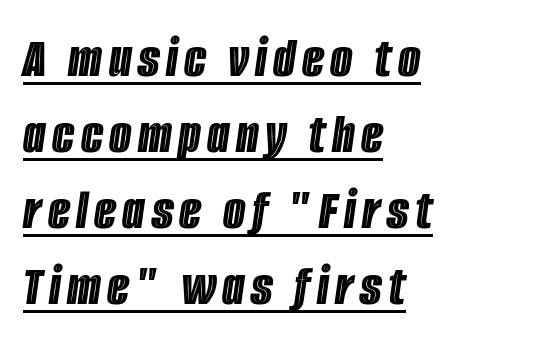
{"italic": "yes", "lean": "right", "slant_degrees": 8, "width": "condensed", "x_height": "large", "monospaced": "no", "underline": "yes", "align": "left", "line_spacing": "normal", "line_spacing_ratio": 1.31, "glyph_px": 58}
